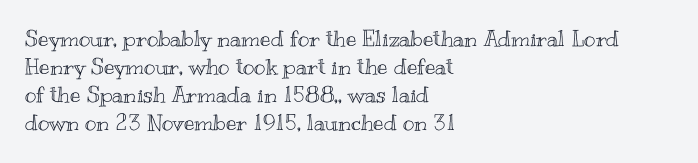
Style check: upright. Decoration check: the copy has no underline. The gaps between neighbouring characters are ordinary and unremarkable. This sample is left-justified, so line endings fall wherever the words run out. The rows are spaced the way most documents space them.
